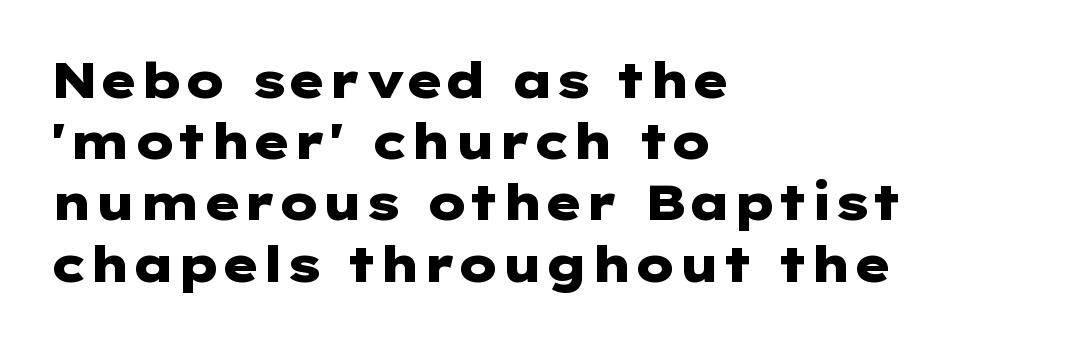
The image shows 49 px heavy, wide sans-serif type, upright; set left-aligned, normal line spacing (1.25x), normal letter spacing, not underlined; low stroke contrast and a medium x-height.
